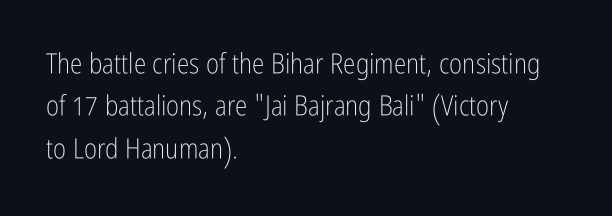
{"serif": "no", "italic": "no", "bold": "no", "weight": "light", "width": "condensed", "stroke_contrast": "low", "x_height": "medium", "monospaced": "no", "underline": "no", "align": "left", "line_spacing": "normal", "line_spacing_ratio": 1.51, "letter_spacing": "normal", "letter_spacing_em": 0.0, "glyph_px": 28}
